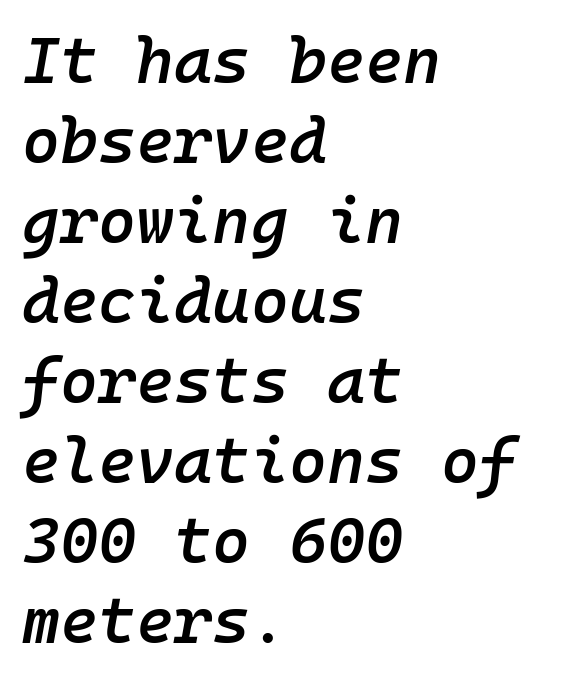
{"italic": "yes", "lean": "right", "slant_degrees": 10, "bold": "semi", "weight": "semibold", "width": "normal", "stroke_contrast": "low", "x_height": "medium", "monospaced": "yes", "underline": "no", "align": "left", "line_spacing_ratio": 1.23, "letter_spacing": "normal", "letter_spacing_em": 0.0, "glyph_px": 65}
